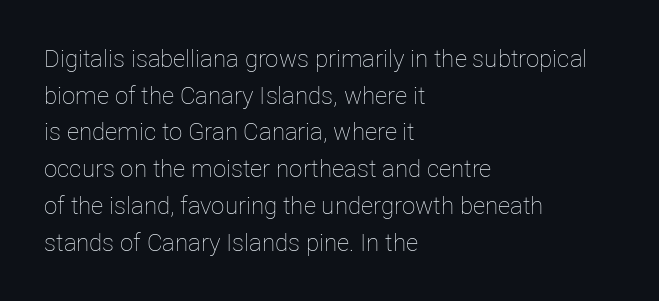
Standard letterfit; no display-style spreading of the glyphs. No chunkiness to these letters — they're not bold. This is roman type, the default non-slanted kind. Does the copy run flush right? No — it runs flush left.
